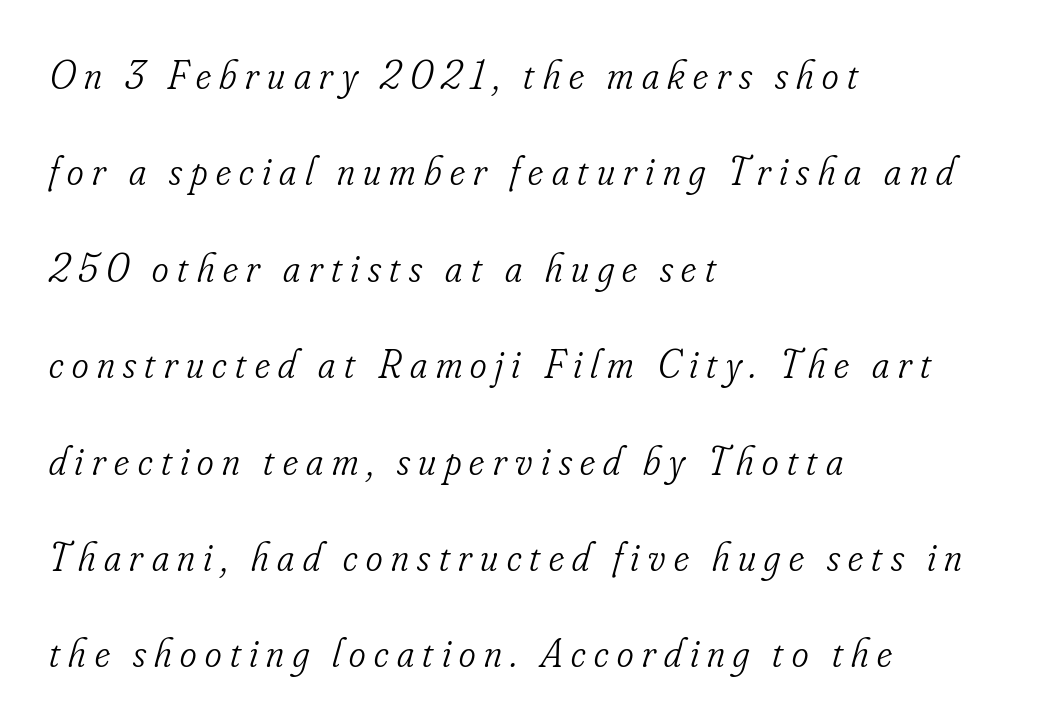
The image shows 40 px light, condensed serif type, italic (leaning right); set left-aligned, loose line spacing (2.41x), unusually wide letter spacing (+0.21 em), not underlined; low stroke contrast and a small x-height.
